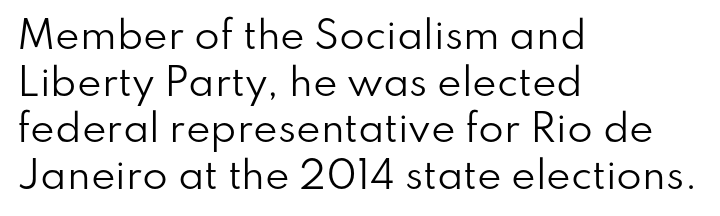
Q: Is the text bold? A: No.
Q: Is the text italic (slanted)? A: No, it is upright.
Q: Is the typeface a serif or a sans-serif typeface? A: Sans-serif.
Q: Is the text underlined? A: No.
Q: How is the paragraph aligned? A: Left-aligned.
Q: Is the spacing between letters normal or unusually wide? A: Normal.
Q: Is the spacing between lines tight, normal or loose? A: Normal.
Q: Width (condensed, normal, or wide)? A: Normal.
Q: Stroke contrast? A: Low.
Q: x-height? A: Small.
Q: Monospaced? A: No.
